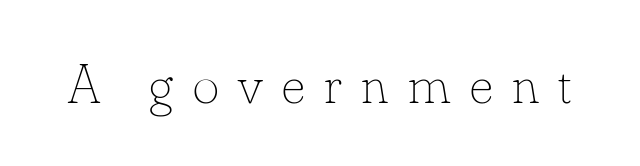
Q: Is the text bold? A: No.
Q: Is the text italic (slanted)? A: No, it is upright.
Q: Is the text underlined? A: No.
Q: Is the spacing between letters normal or unusually wide? A: Unusually wide.
Q: Width (condensed, normal, or wide)? A: Normal.
Q: Stroke contrast? A: Low.
Q: x-height? A: Small.
Q: Monospaced? A: No.
